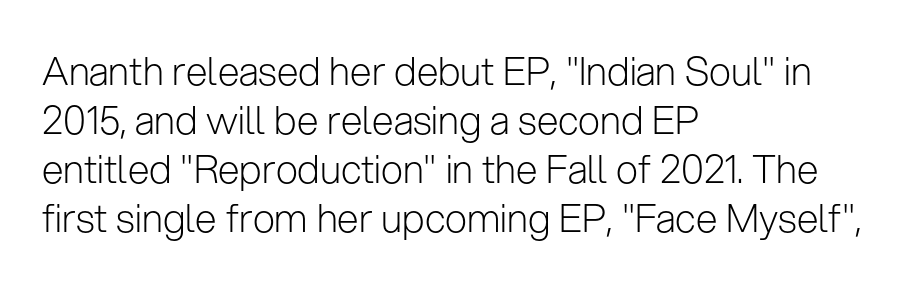
{"serif": "no", "italic": "no", "bold": "no", "weight": "light", "width": "normal", "stroke_contrast": "low", "x_height": "medium", "monospaced": "no", "underline": "no", "align": "left", "line_spacing": "normal", "line_spacing_ratio": 1.26, "letter_spacing": "normal", "letter_spacing_em": 0.0, "glyph_px": 39}
